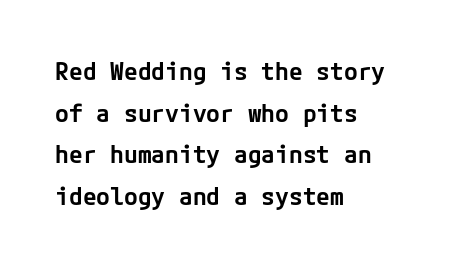
The lines sit at an ordinary, default distance from one another. The foot of each line stays bare and open. The axis of the letterforms is exactly vertical. Glyph-to-glyph distance matches everyday printed text.
